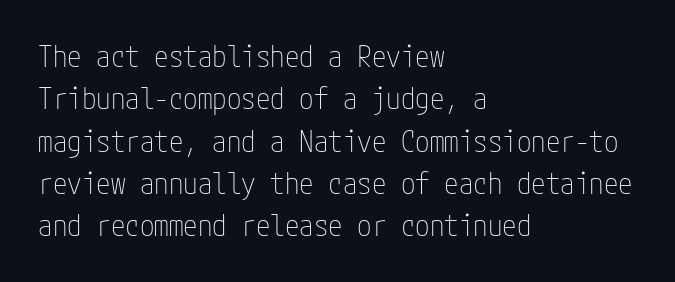
The image shows 29 px thin, condensed sans-serif type, upright; set left-aligned, normal line spacing (1.46x), normal letter spacing, not underlined; low stroke contrast and a medium x-height.
